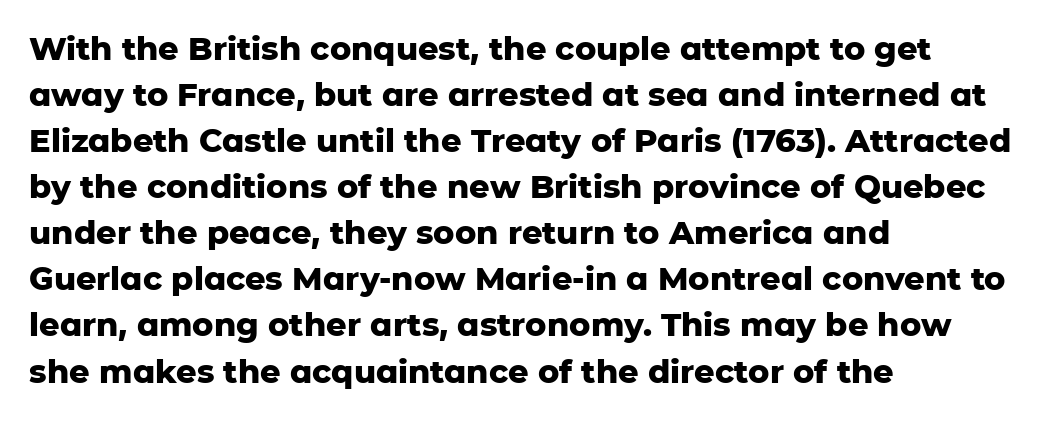
{"serif": "no", "italic": "no", "bold": "yes", "weight": "heavy", "width": "normal", "stroke_contrast": "low", "x_height": "medium", "monospaced": "no", "underline": "no", "align": "left", "line_spacing": "normal", "line_spacing_ratio": 1.44, "letter_spacing": "normal", "letter_spacing_em": 0.0, "glyph_px": 32}
